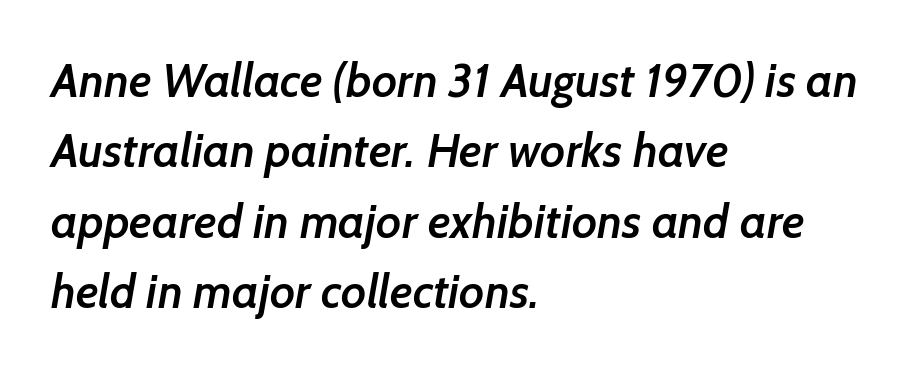
{"serif": "no", "bold": "semi", "weight": "semibold", "width": "normal", "stroke_contrast": "low", "x_height": "medium", "monospaced": "no", "underline": "no", "align": "left", "line_spacing": "normal", "line_spacing_ratio": 1.5, "letter_spacing": "normal", "letter_spacing_em": 0.0, "glyph_px": 47}
